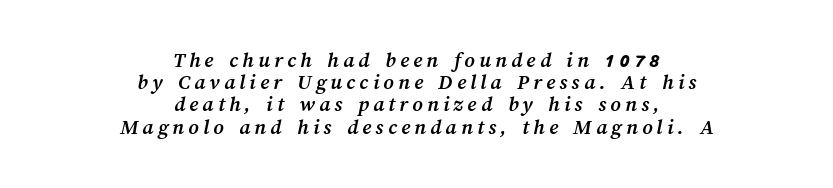
The image shows 22 px bold type; set centered, tight line spacing (1.01x), not underlined.
